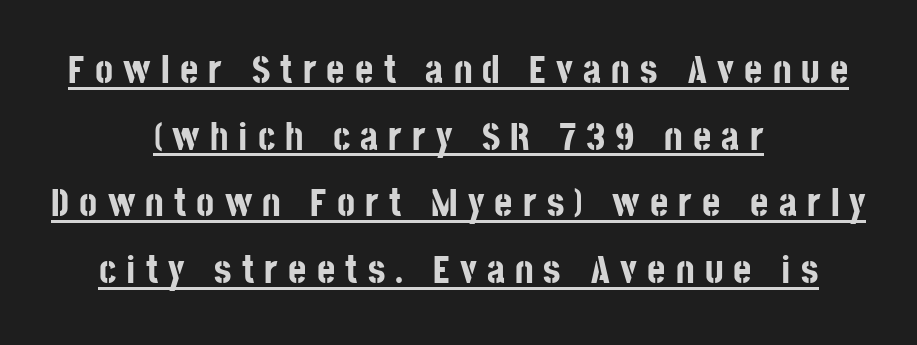
Q: Is the text bold? A: Yes.
Q: Is the text italic (slanted)? A: No, it is upright.
Q: Is the typeface a serif or a sans-serif typeface? A: Sans-serif.
Q: Is the text underlined? A: Yes.
Q: How is the paragraph aligned? A: Centered.
Q: Is the spacing between letters normal or unusually wide? A: Unusually wide.
Q: Width (condensed, normal, or wide)? A: Condensed.
Q: Stroke contrast? A: Low.
Q: x-height? A: Large.
Q: Monospaced? A: No.
